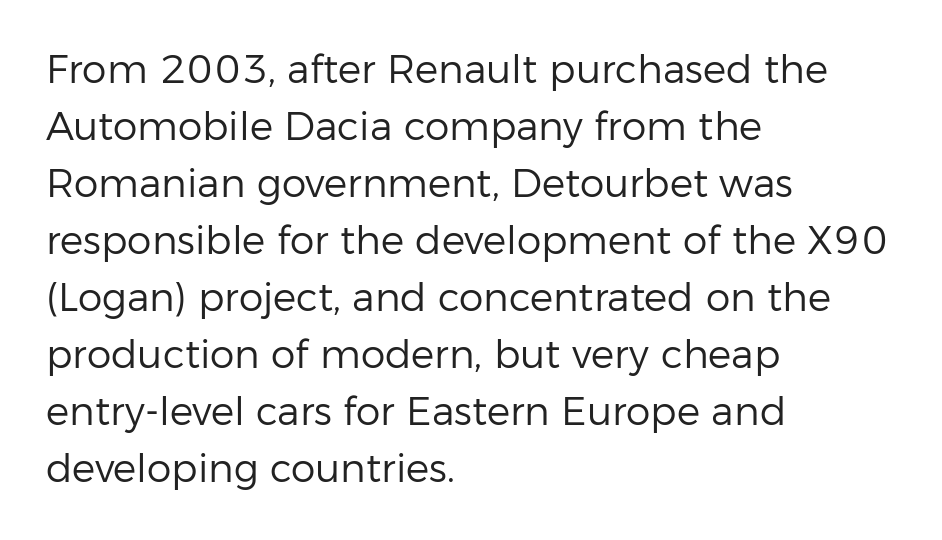
Letters have the restrained weight of plain body copy at most. Between one letter and the next there's only the usual sliver of space. In terms of letterform style, serifs are entirely absent. Horizontally, the lines are justified to the leading edge only. A typesetter would mark this as roman, not italic. Anything drawn beneath the words? Only blank space.
